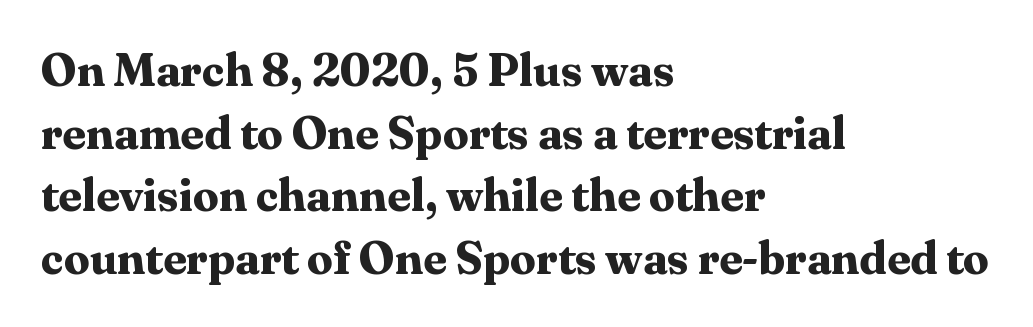
Q: Is the text bold? A: Yes.
Q: Is the text italic (slanted)? A: No, it is upright.
Q: Is the typeface a serif or a sans-serif typeface? A: Serif.
Q: Is the text underlined? A: No.
Q: How is the paragraph aligned? A: Left-aligned.
Q: Is the spacing between letters normal or unusually wide? A: Normal.
Q: Is the spacing between lines tight, normal or loose? A: Normal.
Q: Width (condensed, normal, or wide)? A: Normal.
Q: Stroke contrast? A: Medium.
Q: x-height? A: Medium.
Q: Monospaced? A: No.
